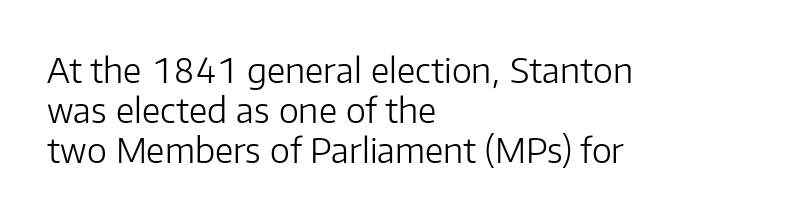
{"serif": "no", "italic": "no", "bold": "no", "weight": "light", "width": "normal", "stroke_contrast": "low", "x_height": "medium", "monospaced": "no", "underline": "no", "align": "left", "line_spacing_ratio": 1.18, "letter_spacing": "normal", "letter_spacing_em": 0.0, "glyph_px": 34}
